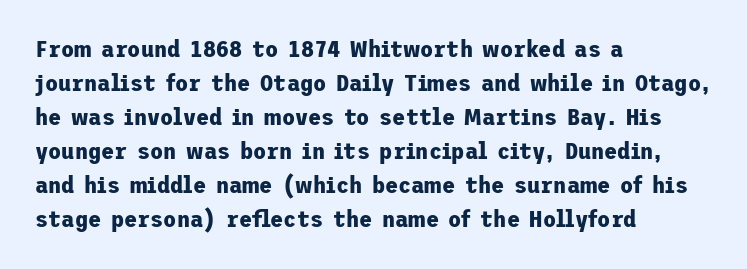
The image shows 24 px bold type, upright; set left-aligned, normal line spacing (1.42x), normal letter spacing, not underlined.
